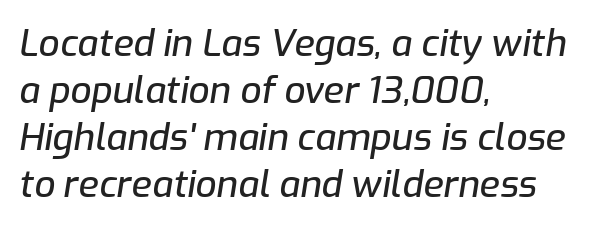
Q: Is the text italic (slanted)? A: Yes, it leans right by about 9 degrees.
Q: Is the text underlined? A: No.
Q: How is the paragraph aligned? A: Left-aligned.
Q: Is the spacing between letters normal or unusually wide? A: Normal.
Q: Is the spacing between lines tight, normal or loose? A: Normal.
Q: Width (condensed, normal, or wide)? A: Normal.
Q: Stroke contrast? A: Low.
Q: x-height? A: Medium.
Q: Monospaced? A: No.
